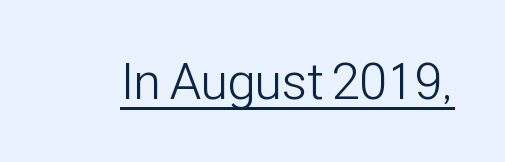
{"serif": "no", "italic": "no", "bold": "no", "weight": "light", "width": "condensed", "stroke_contrast": "low", "x_height": "medium", "monospaced": "no", "underline": "yes", "letter_spacing": "normal", "letter_spacing_em": 0.0, "glyph_px": 51}
